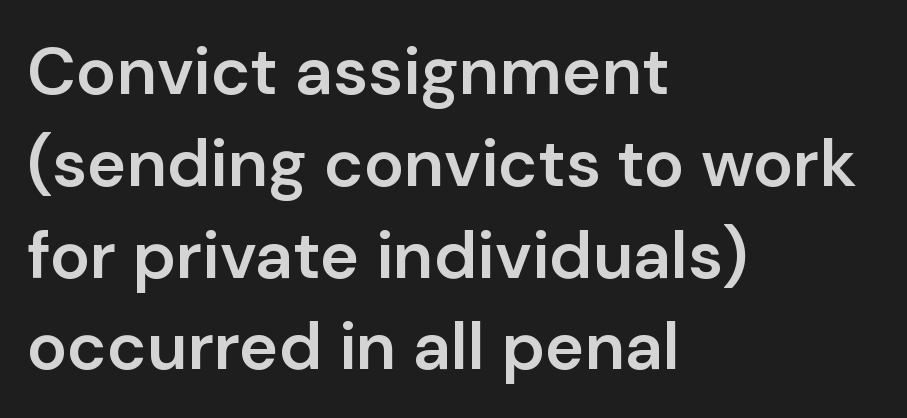
{"serif": "no", "italic": "no", "bold": "semi", "weight": "semibold", "width": "normal", "stroke_contrast": "low", "x_height": "medium", "monospaced": "no", "underline": "no", "align": "left", "line_spacing": "normal", "line_spacing_ratio": 1.37, "letter_spacing": "normal", "letter_spacing_em": 0.0, "glyph_px": 67}
